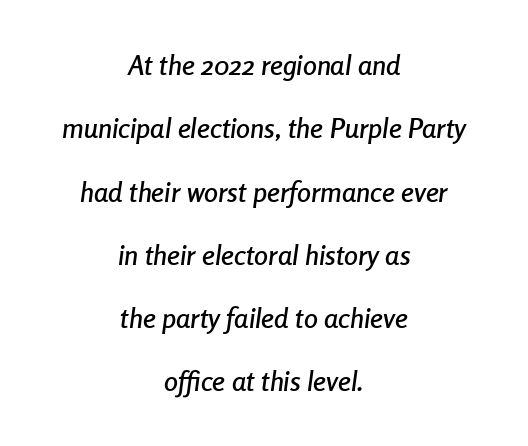
{"italic": "yes", "lean": "right", "slant_degrees": 8, "width": "condensed", "stroke_contrast": "low", "x_height": "medium", "monospaced": "no", "underline": "no", "align": "center", "line_spacing": "loose", "line_spacing_ratio": 2.26, "letter_spacing": "normal", "letter_spacing_em": 0.0, "glyph_px": 28}
